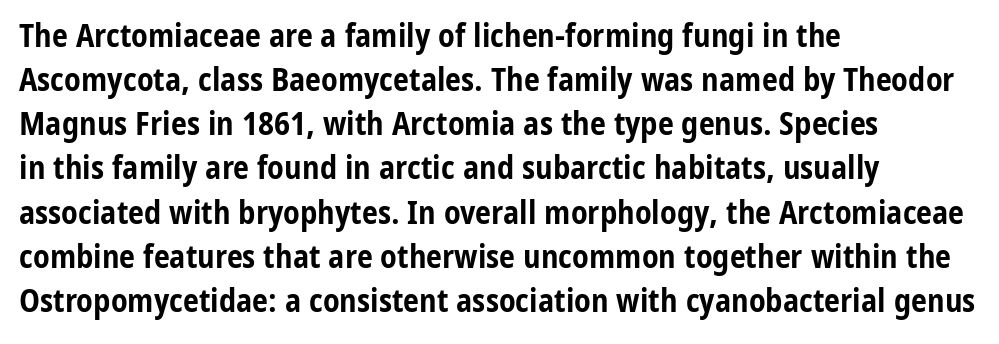
Q: Is the text bold? A: Yes.
Q: Is the text italic (slanted)? A: No, it is upright.
Q: Is the typeface a serif or a sans-serif typeface? A: Sans-serif.
Q: Is the text underlined? A: No.
Q: How is the paragraph aligned? A: Left-aligned.
Q: Is the spacing between letters normal or unusually wide? A: Normal.
Q: Is the spacing between lines tight, normal or loose? A: Normal.
Q: Width (condensed, normal, or wide)? A: Condensed.
Q: Stroke contrast? A: Low.
Q: x-height? A: Medium.
Q: Monospaced? A: No.
